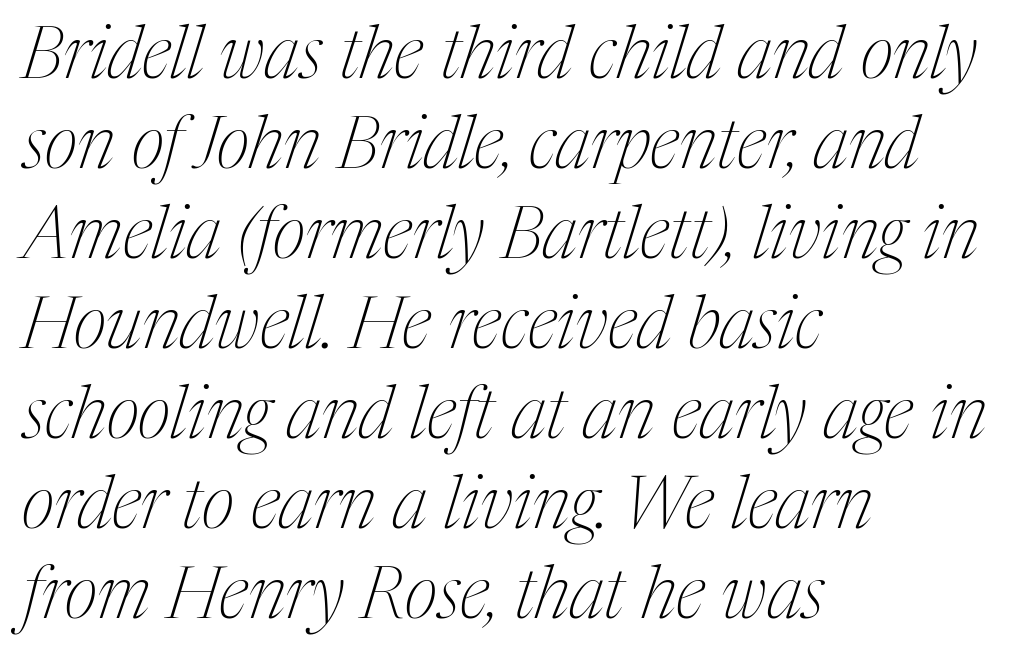
The image shows 72 px thin, condensed serif type, italic (leaning right); set left-aligned, normal line spacing (1.25x), normal letter spacing, not underlined; medium stroke contrast and a medium x-height.
